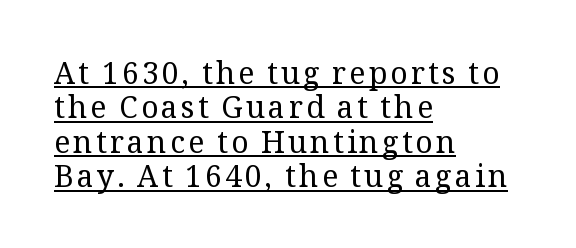
Posture: vertical. Like a heading marked for emphasis, these lines bear an underscore. The passage shown is typed in a proportional face where columns would drift. The setting favours the left margin, as ordinary paragraphs usually do. Leading is clearly below the norm, producing a dense column. Stem width sits at or under what a default text font uses.
